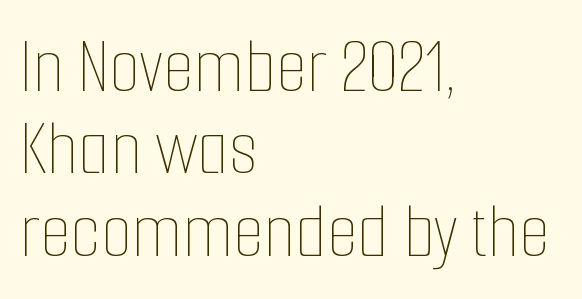
The image shows 80 px thin, condensed type, upright; set left-aligned, tight line spacing (1.03x), normal letter spacing, not underlined; low stroke contrast and a medium x-height.
